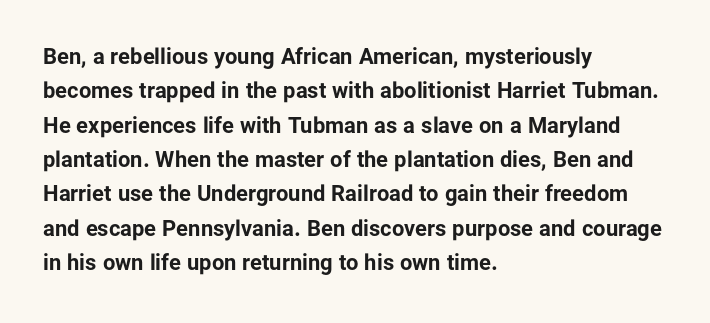
The image shows 22 px bold type, upright; set left-aligned, normal line spacing (1.56x), normal letter spacing, not underlined.
